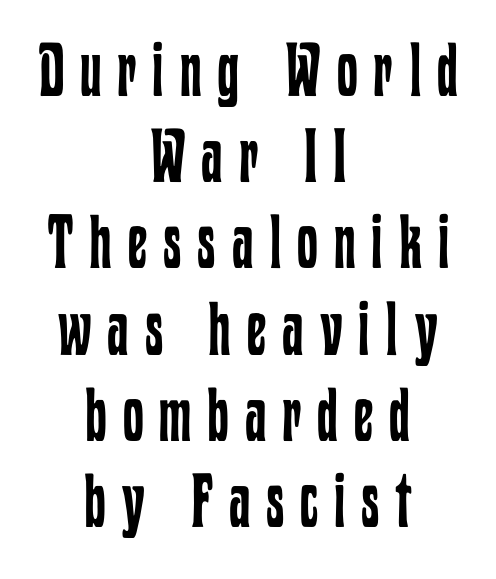
The image shows 75 px regular-weight, condensed type, upright; set centered, tight line spacing (1.15x), unusually wide letter spacing (+0.21 em), not underlined; low stroke contrast and a medium x-height.
